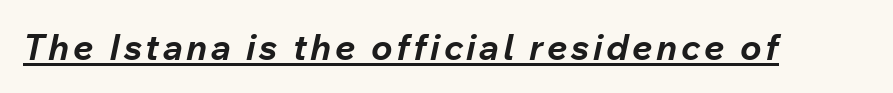
Q: Is the text bold? A: Yes.
Q: Is the text italic (slanted)? A: Yes, it leans right by about 12 degrees.
Q: Is the text underlined? A: Yes.
Q: Width (condensed, normal, or wide)? A: Normal.
Q: Stroke contrast? A: Low.
Q: x-height? A: Medium.
Q: Monospaced? A: No.
